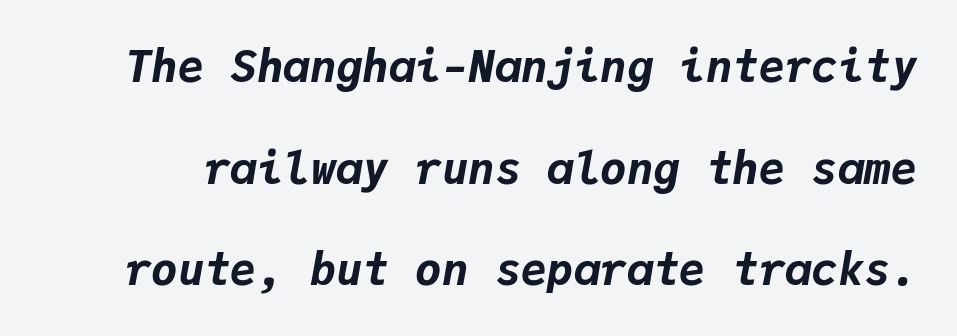
{"italic": "yes", "lean": "right", "slant_degrees": 9, "bold": "yes", "weight": "bold", "width": "normal", "stroke_contrast": "low", "x_height": "medium", "monospaced": "yes", "underline": "no", "line_spacing": "loose", "line_spacing_ratio": 2.31, "letter_spacing": "normal", "letter_spacing_em": 0.0, "glyph_px": 44}
